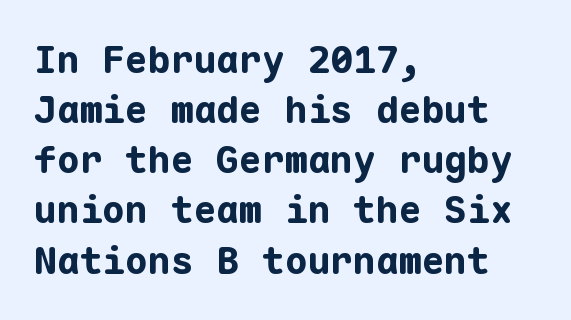
{"serif": "no", "italic": "no", "bold": "yes", "weight": "bold", "width": "normal", "stroke_contrast": "low", "x_height": "medium", "monospaced": "yes", "underline": "no", "align": "left", "line_spacing": "normal", "line_spacing_ratio": 1.32, "letter_spacing": "normal", "letter_spacing_em": 0.0, "glyph_px": 38}
